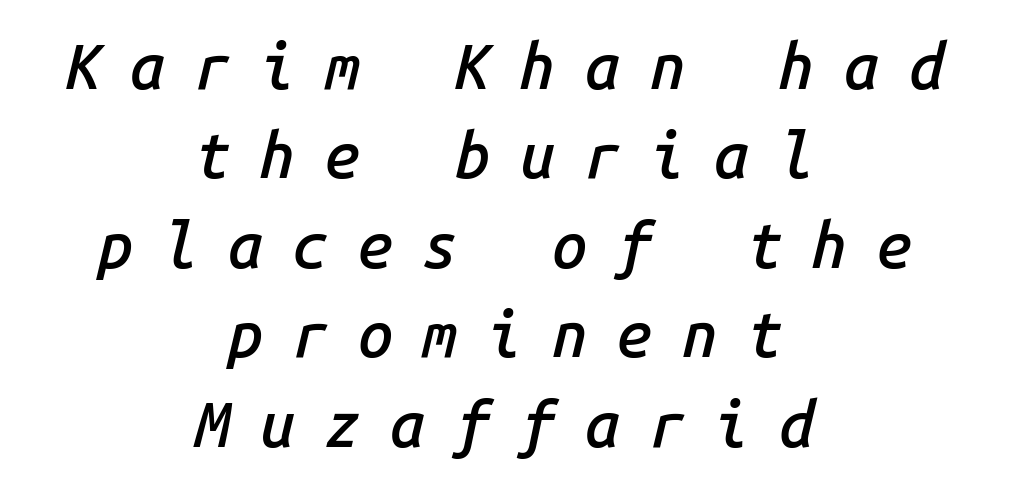
{"italic": "yes", "lean": "right", "slant_degrees": 14, "bold": "semi", "weight": "semibold", "width": "normal", "stroke_contrast": "low", "x_height": "medium", "monospaced": "yes", "underline": "no", "align": "center", "line_spacing": "normal", "line_spacing_ratio": 1.42, "letter_spacing": "wide", "letter_spacing_em": 0.47, "glyph_px": 63}
